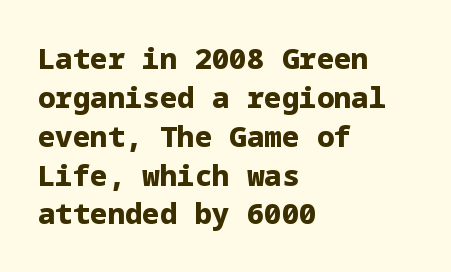
The image shows 29 px heavy sans-serif type, upright; set left-aligned, normal line spacing (1.34x), normal letter spacing, not underlined; low stroke contrast and a medium x-height.
